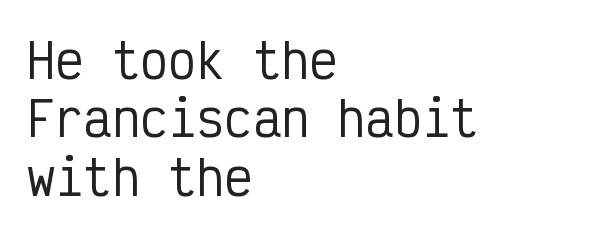
Italic: no, the glyphs are upright roman. A typesetter would call this zero additional tracking. Stroke terminals: plain, sans-serif. Quick note: underline off. Visually the block forms a straight wall on the left and a jagged coastline on the right. You could count columns in this text — the font is strictly monospaced.
